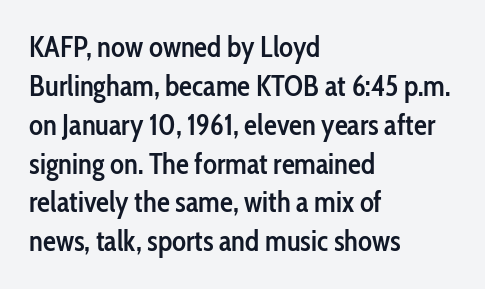
In terms of weight, the rendering is demibold, just under bold. This is the regular roman posture of the typeface. Proportional: the letters do not fall into vertical columns. Nobody touched the tracking dial on this one. Just letters on the line, the space beneath them empty. Typographically, this falls in the sans-serif category.
